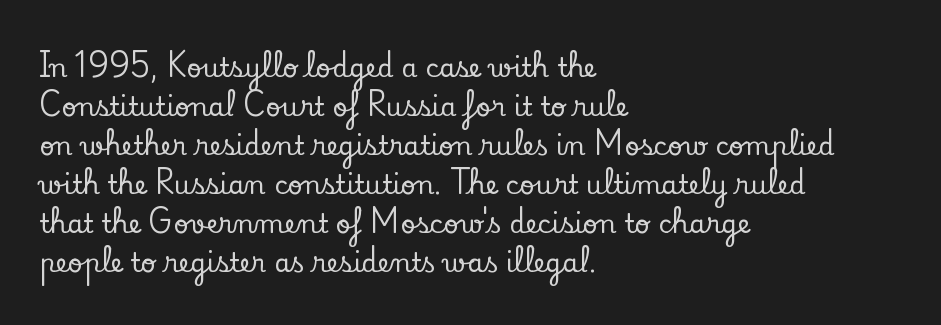
The image shows 26 px text type, upright; set left-aligned, normal line spacing (1.5x), normal letter spacing, not underlined.
